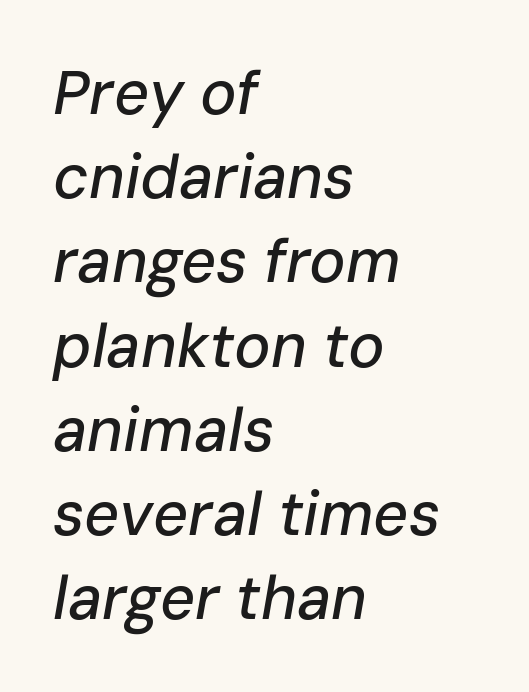
Q: Is the text italic (slanted)? A: Yes, it leans right by about 10 degrees.
Q: Is the text underlined? A: No.
Q: How is the paragraph aligned? A: Left-aligned.
Q: Is the spacing between letters normal or unusually wide? A: Normal.
Q: Is the spacing between lines tight, normal or loose? A: Normal.
Q: Width (condensed, normal, or wide)? A: Normal.
Q: Stroke contrast? A: Low.
Q: x-height? A: Medium.
Q: Monospaced? A: No.
